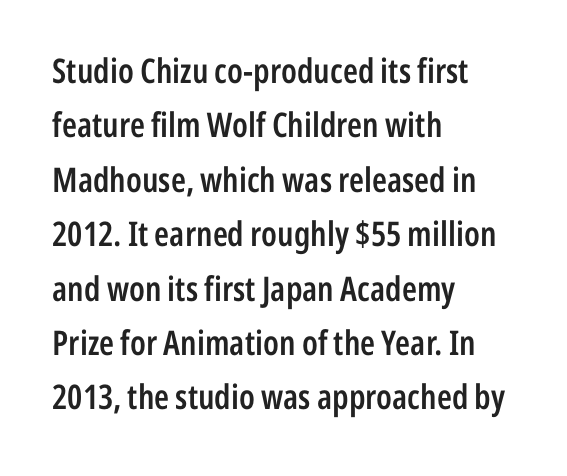
{"serif": "no", "italic": "no", "bold": "semi", "weight": "semibold", "width": "condensed", "stroke_contrast": "low", "x_height": "medium", "monospaced": "no", "underline": "no", "align": "left", "line_spacing": "normal", "line_spacing_ratio": 1.6, "letter_spacing": "normal", "letter_spacing_em": 0.0, "glyph_px": 34}
